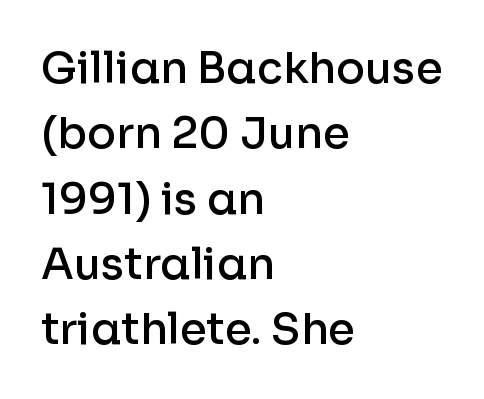
The rendering uses natural spacing where letterforms have individual widths. Nobody drew a line under any word here. Classification — sans serif. Tracking value appears to be zero — textbook default spacing. On the weight axis this lands at semibold, roughly 600. Which margin do the lines hug? The left one — the right edge is uneven.
